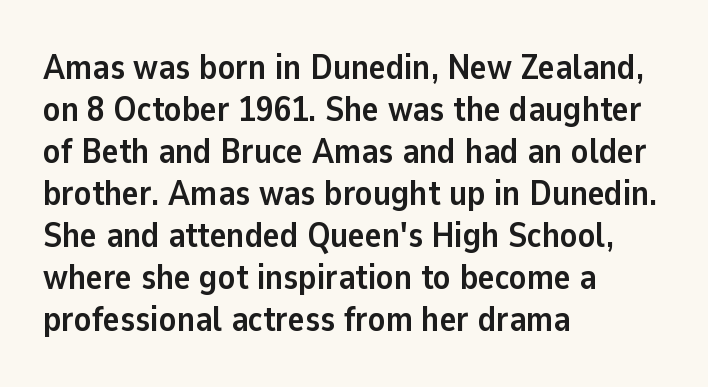
{"serif": "no", "italic": "no", "bold": "yes", "weight": "semibold", "width": "normal", "stroke_contrast": "low", "x_height": "medium", "monospaced": "no", "underline": "no", "align": "left", "line_spacing_ratio": 1.2, "letter_spacing": "normal", "letter_spacing_em": 0.0, "glyph_px": 35}
